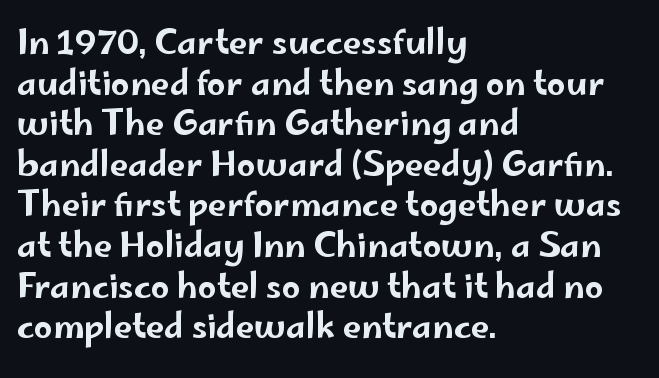
{"serif": "no", "italic": "no", "width": "wide", "stroke_contrast": "low", "x_height": "small", "monospaced": "no", "underline": "no", "align": "left", "line_spacing_ratio": 1.23, "letter_spacing": "normal", "letter_spacing_em": 0.0, "glyph_px": 33}
